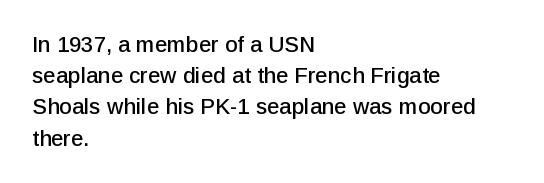
The image shows 22 px text type, upright; set left-aligned, normal line spacing (1.42x), normal letter spacing, not underlined.
